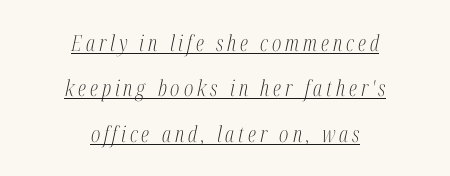
{"italic": "yes", "lean": "right", "slant_degrees": 12, "bold": "no", "underline": "yes", "align": "center", "line_spacing": "loose", "line_spacing_ratio": 2.06, "glyph_px": 22}
